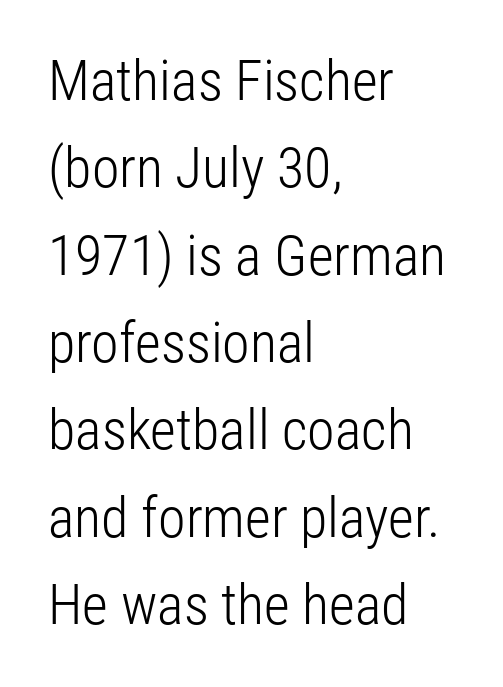
{"serif": "no", "italic": "no", "bold": "no", "weight": "light", "width": "condensed", "stroke_contrast": "low", "x_height": "medium", "monospaced": "no", "underline": "no", "align": "left", "line_spacing": "normal", "line_spacing_ratio": 1.56, "letter_spacing": "normal", "letter_spacing_em": 0.0, "glyph_px": 56}
